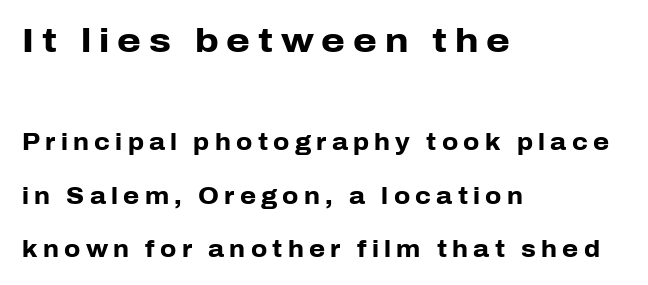
Type style note: lacks serifs. The paragraph shown leans on its left margin. Note: larger setting up top, smaller setting below. Tracking value appears strongly positive — letters spread wide.
